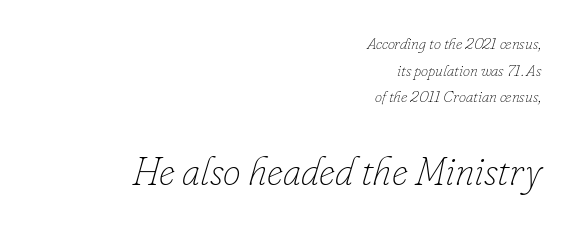
Q: Is the text bold? A: No.
Q: Is the text italic (slanted)? A: Yes, it leans right by about 16 degrees.
Q: Is the text underlined? A: No.
Q: How is the paragraph aligned? A: Right-aligned.
Q: Is the spacing between letters normal or unusually wide? A: Normal.
Q: Is the spacing between lines tight, normal or loose? A: Normal.
Q: Which block of text is set in a larger size, the first (top) or the second (bottom)? A: The second (bottom) one.
Q: Width (condensed, normal, or wide)? A: Normal.
Q: Stroke contrast? A: Low.
Q: x-height? A: Small.
Q: Monospaced? A: No.
